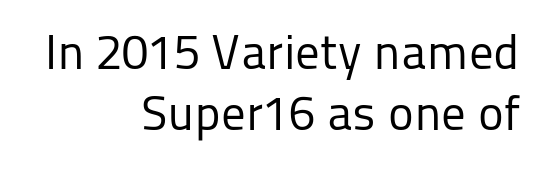
Q: Is the text bold? A: No.
Q: Is the text italic (slanted)? A: No, it is upright.
Q: Is the typeface a serif or a sans-serif typeface? A: Sans-serif.
Q: Is the text underlined? A: No.
Q: How is the paragraph aligned? A: Right-aligned.
Q: Is the spacing between letters normal or unusually wide? A: Normal.
Q: Width (condensed, normal, or wide)? A: Normal.
Q: Stroke contrast? A: Low.
Q: x-height? A: Medium.
Q: Monospaced? A: No.
